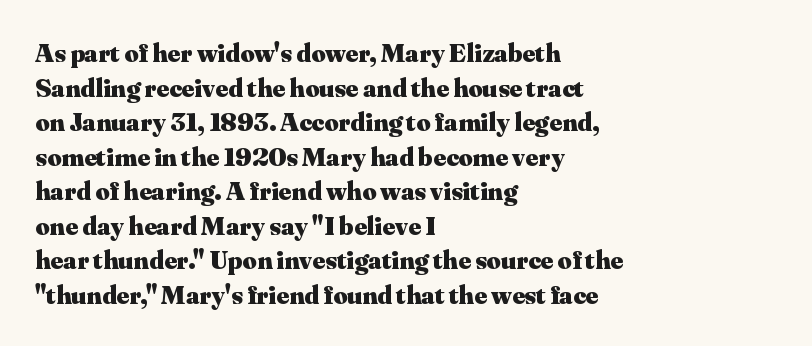
The image shows 27 px bold type, upright; set left-aligned, normal line spacing (1.28x), normal letter spacing, not underlined.
